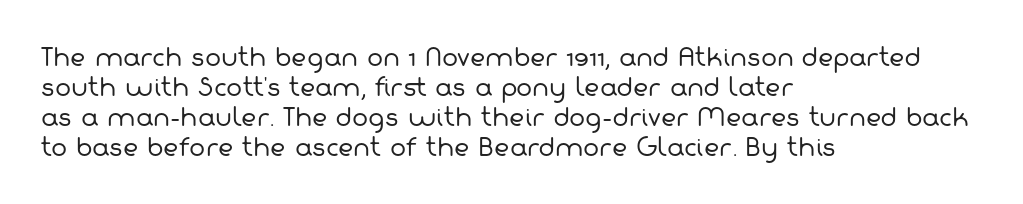
{"bold": "no", "underline": "no", "align": "left", "line_spacing": "normal", "line_spacing_ratio": 1.25, "letter_spacing": "normal", "letter_spacing_em": 0.0, "glyph_px": 24}
